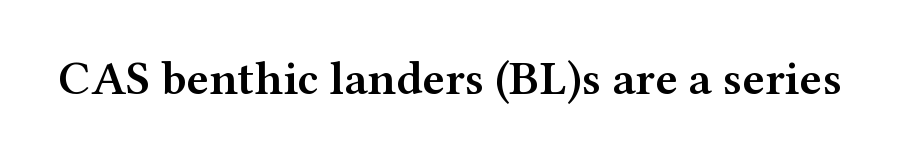
Q: Is the text bold? A: Semi-bold.
Q: Is the text italic (slanted)? A: No, it is upright.
Q: Is the typeface a serif or a sans-serif typeface? A: Serif.
Q: Is the text underlined? A: No.
Q: Is the spacing between letters normal or unusually wide? A: Normal.
Q: Width (condensed, normal, or wide)? A: Wide.
Q: Stroke contrast? A: Medium.
Q: x-height? A: Medium.
Q: Monospaced? A: No.
